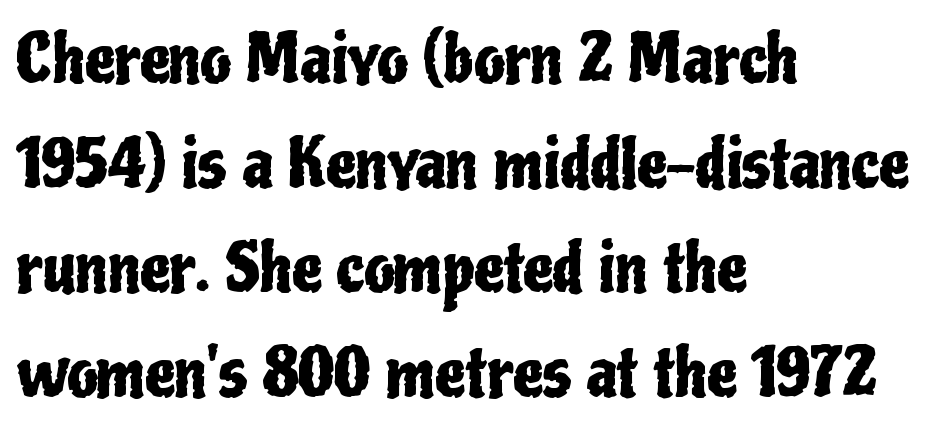
Q: Is the text italic (slanted)? A: No, it is upright.
Q: Is the typeface a serif or a sans-serif typeface? A: Sans-serif.
Q: Is the text underlined? A: No.
Q: How is the paragraph aligned? A: Left-aligned.
Q: Is the spacing between letters normal or unusually wide? A: Normal.
Q: Is the spacing between lines tight, normal or loose? A: Normal.
Q: Width (condensed, normal, or wide)? A: Condensed.
Q: Stroke contrast? A: Low.
Q: x-height? A: Medium.
Q: Monospaced? A: No.
